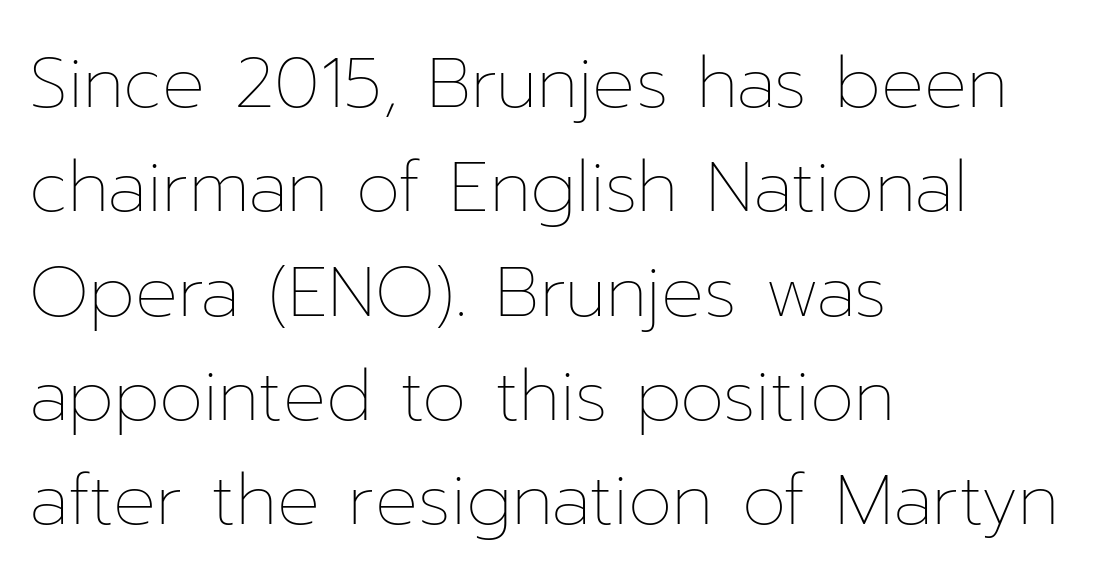
Q: Is the text bold? A: No.
Q: Is the text italic (slanted)? A: No, it is upright.
Q: Is the text underlined? A: No.
Q: How is the paragraph aligned? A: Left-aligned.
Q: Is the spacing between letters normal or unusually wide? A: Normal.
Q: Is the spacing between lines tight, normal or loose? A: Normal.
Q: Width (condensed, normal, or wide)? A: Normal.
Q: Stroke contrast? A: Low.
Q: x-height? A: Medium.
Q: Monospaced? A: No.
